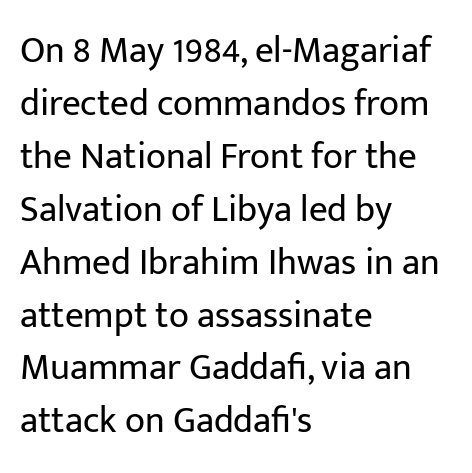
{"serif": "no", "italic": "no", "bold": "no", "weight": "regular", "width": "normal", "stroke_contrast": "low", "x_height": "medium", "monospaced": "no", "underline": "no", "align": "left", "line_spacing": "normal", "line_spacing_ratio": 1.43, "letter_spacing": "normal", "letter_spacing_em": 0.0, "glyph_px": 37}
